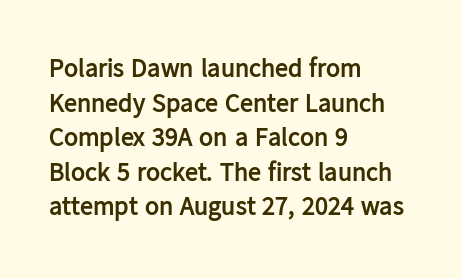
Do the letters lean? They stand straight. Standard letterfit; no display-style spreading of the glyphs. The strip under each line holds only bare page. The rendering anchors every line to the left-hand side. The glyphs have the mass of a bold cut. Quick note: interline space is typical.
